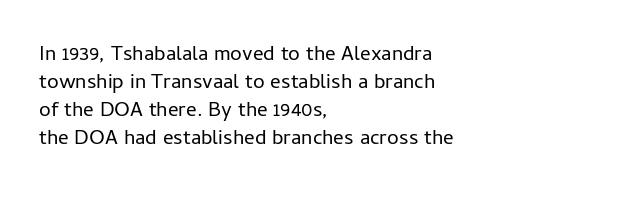
The image shows 21 px text type, upright; set left-aligned, normal line spacing (1.33x), normal letter spacing, not underlined.
